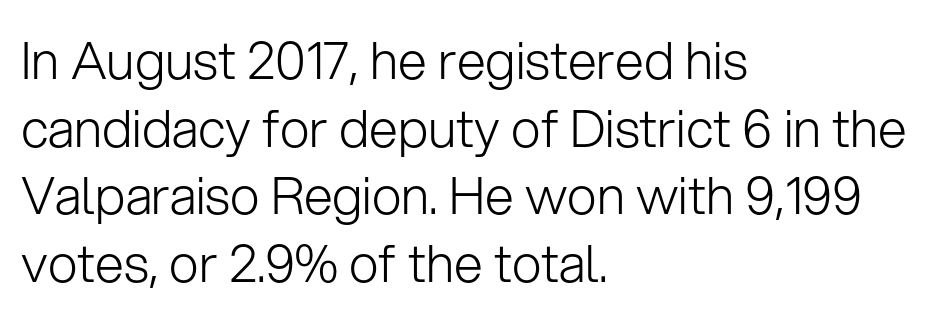
Q: Is the text bold? A: No.
Q: Is the text italic (slanted)? A: No, it is upright.
Q: Is the typeface a serif or a sans-serif typeface? A: Sans-serif.
Q: Is the text underlined? A: No.
Q: How is the paragraph aligned? A: Left-aligned.
Q: Is the spacing between letters normal or unusually wide? A: Normal.
Q: Is the spacing between lines tight, normal or loose? A: Normal.
Q: Width (condensed, normal, or wide)? A: Normal.
Q: Stroke contrast? A: Low.
Q: x-height? A: Medium.
Q: Monospaced? A: No.
